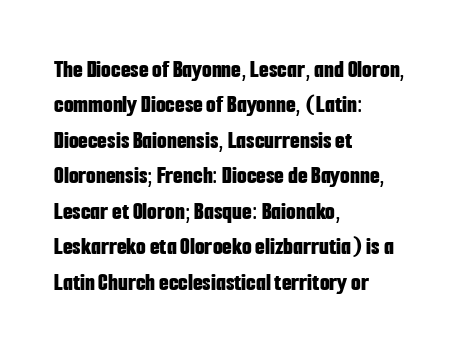
The strokes are fattened all the way to bold. Does the copy run flush right? No — it runs flush left. The face used here is rendered with its standard letterfit. Does the leading feel generous? No, just average. The typography opts for an upright posture over an oblique one.
